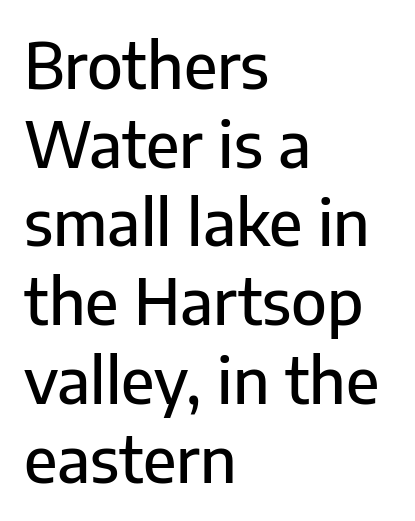
Q: Is the text italic (slanted)? A: No, it is upright.
Q: Is the typeface a serif or a sans-serif typeface? A: Sans-serif.
Q: Is the text underlined? A: No.
Q: How is the paragraph aligned? A: Left-aligned.
Q: Is the spacing between letters normal or unusually wide? A: Normal.
Q: Is the spacing between lines tight, normal or loose? A: Normal.
Q: Width (condensed, normal, or wide)? A: Normal.
Q: Stroke contrast? A: Low.
Q: x-height? A: Medium.
Q: Monospaced? A: No.
